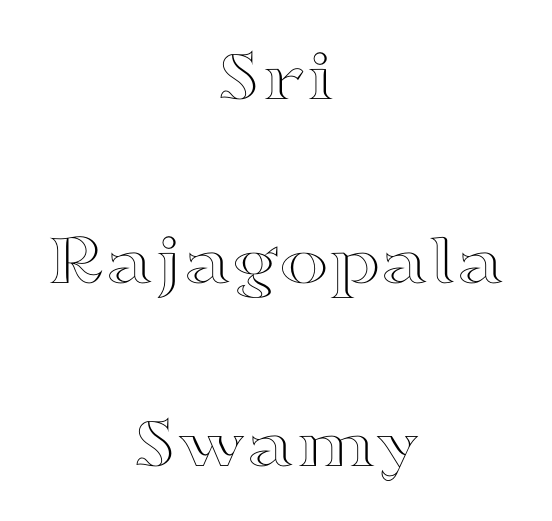
Unmarked baselines from the first word to the last. The rag falls on both sides of this text block equally. The rendering uses a large line-height, opening up the rows. Proportional: the letters do not fall into vertical columns.
